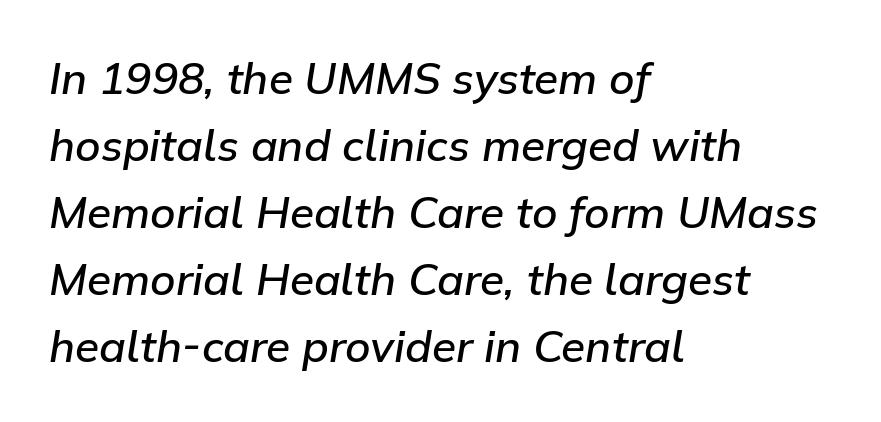
Summary of vertical rhythm: regular, with standard interline spacing. A student would call this left alignment; a typographer would say flush left, rag right. The space beneath each line is pristine and unruled. The face used here is a semibold: visibly heavier than regular, lighter than bold. The text carries the slant typical of an italic or oblique font.
